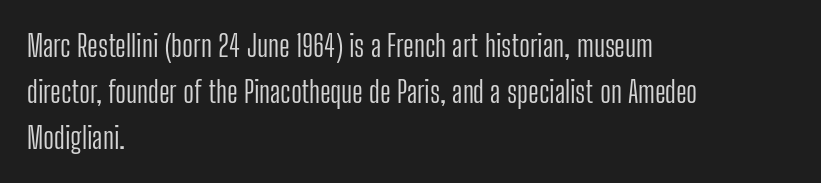
Does the lettering tilt? It doesn't — this is upright. Note the varied advance widths — an 'i' is clearly narrower than an 'm'. Notice how descenders clear the ascenders below comfortably — that's standard leading. The horizontal fit of the characters is conventional and even. Bold? No — there's no thickening of the strokes. Decoration check: the copy has no underline.
